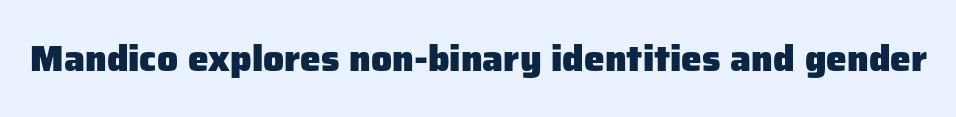
Character widths vary here, with narrow letters taking less room than wide ones. To sum up the face: it is a sans, with no serifs. A clean baseline with only descenders dipping below it. Its strokes are broad and dark, the hallmark of bold type. Caption: standard tracking, unaltered.
